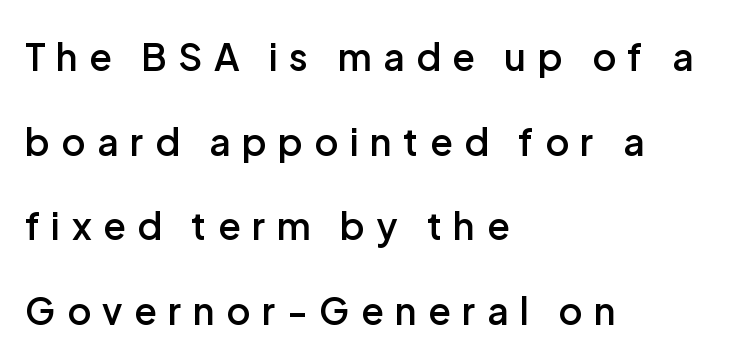
The image shows 37 px semibold sans-serif type, upright; set left-aligned, loose line spacing (2.29x), unusually wide letter spacing (+0.31 em), not underlined; low stroke contrast and a medium x-height.
